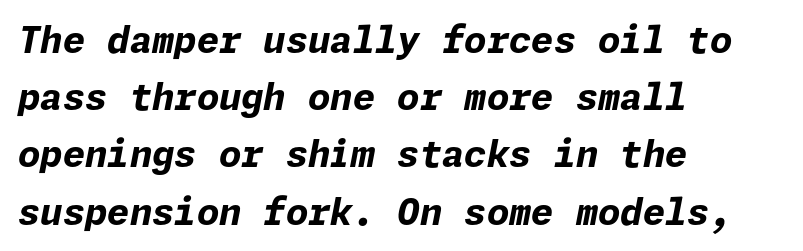
The image shows 36 px bold type, italic (leaning right); set left-aligned, normal line spacing (1.59x), normal letter spacing, not underlined; low stroke contrast and a medium x-height.
